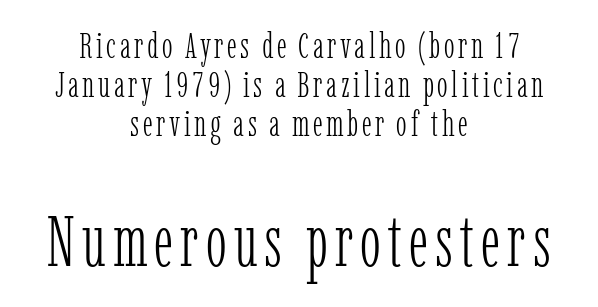
The image shows 71 px light, condensed serif type, upright; set centered, tight line spacing (1.09x), not underlined; the second (bottom) block is 1.97x larger; low stroke contrast and a medium x-height.
